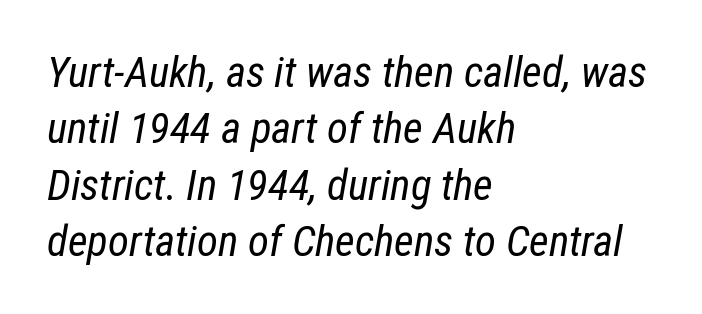
The image shows 43 px regular-weight, condensed type, italic (leaning right); set left-aligned, normal line spacing (1.31x), normal letter spacing, not underlined; low stroke contrast and a medium x-height.
